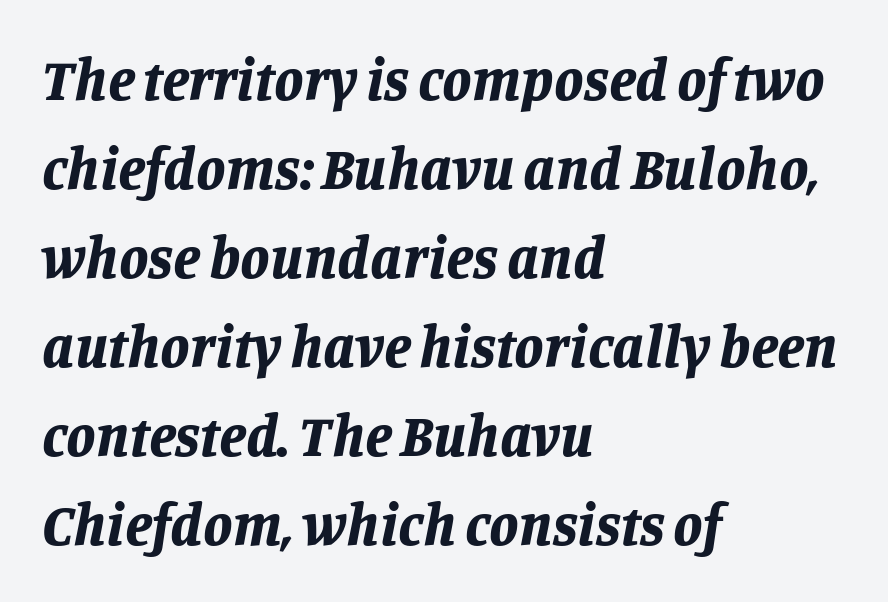
The lines are quadded left. Character widths vary here, with narrow letters taking less room than wide ones. The block of text has a typical density, with ordinary space between rows. Nothing unusual about the tracking: characters are spaced as the font intends. Typographic density is high because the face is bold. Notice how the stems are inclined rather than vertical — that's the hallmark of italics.
